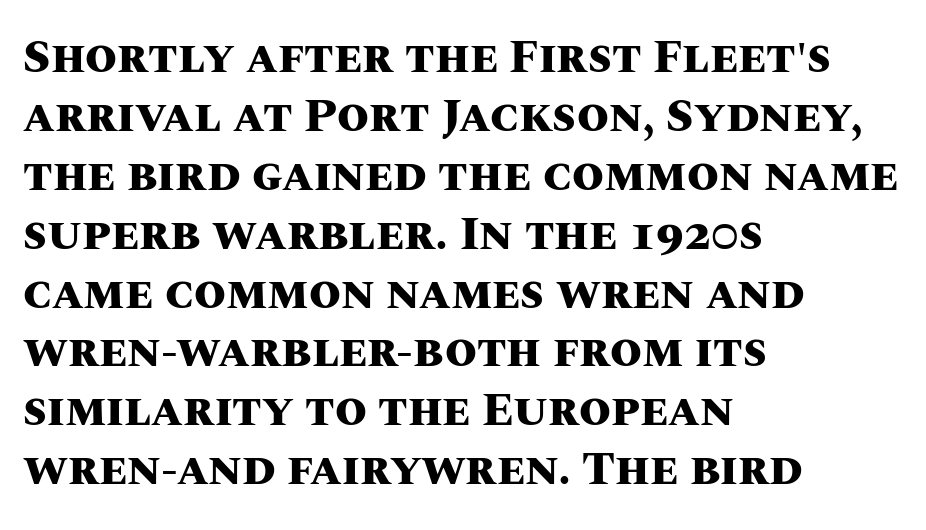
The gap between lines stays unmarked. Is this a fixed-width face? No — the glyphs have proportional, varying widths. In terms of leading, this rendering sits right in the middle. The passage shown has conventional tracking throughout. This is the regular roman posture of the typeface. Is the block centered? No — it sits flush against the left margin.
